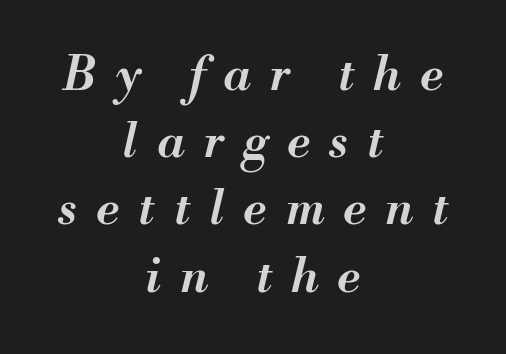
{"italic": "yes", "lean": "right", "slant_degrees": 13, "bold": "semi", "weight": "semibold", "width": "normal", "stroke_contrast": "medium", "x_height": "small", "monospaced": "no", "underline": "no", "align": "center", "line_spacing": "normal", "line_spacing_ratio": 1.43, "letter_spacing": "wide", "letter_spacing_em": 0.41, "glyph_px": 47}
